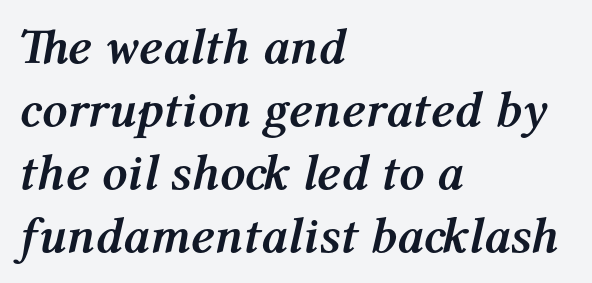
{"italic": "yes", "lean": "right", "slant_degrees": 12, "bold": "yes", "weight": "semibold", "width": "normal", "stroke_contrast": "medium", "x_height": "medium", "monospaced": "no", "underline": "no", "align": "left", "line_spacing": "normal", "line_spacing_ratio": 1.26, "letter_spacing": "normal", "letter_spacing_em": 0.0, "glyph_px": 50}
